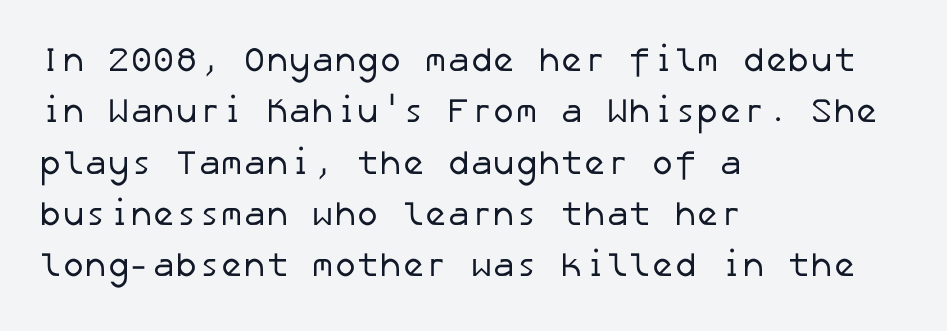
{"serif": "no", "bold": "no", "weight": "regular", "width": "normal", "stroke_contrast": "low", "x_height": "medium", "underline": "no", "align": "left", "line_spacing": "normal", "line_spacing_ratio": 1.51, "letter_spacing": "normal", "letter_spacing_em": 0.0, "glyph_px": 34}
